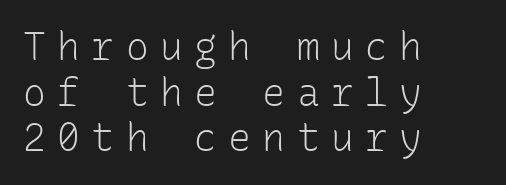
Q: Is the text bold? A: No.
Q: Is the text italic (slanted)? A: No, it is upright.
Q: Is the typeface a serif or a sans-serif typeface? A: Sans-serif.
Q: Is the text underlined? A: No.
Q: How is the paragraph aligned? A: Left-aligned.
Q: Is the spacing between letters normal or unusually wide? A: Unusually wide.
Q: Width (condensed, normal, or wide)? A: Normal.
Q: Stroke contrast? A: Low.
Q: x-height? A: Medium.
Q: Monospaced? A: Yes.
